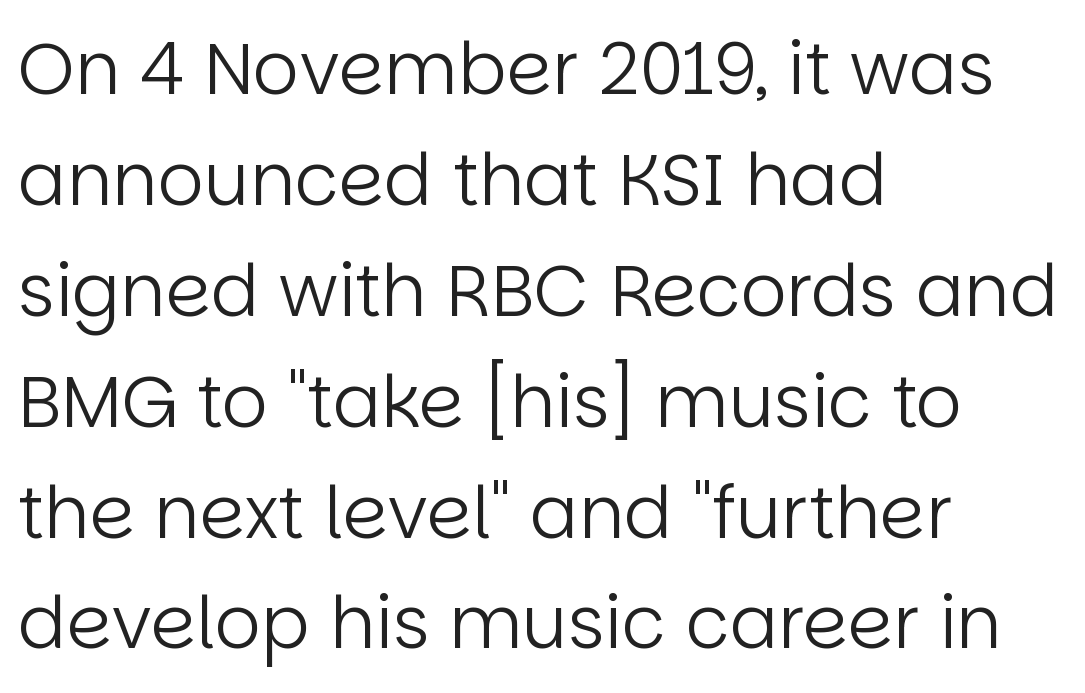
The type is set solid horizontally, with unmodified tracking. Each row of text sits above clean, open space. In terms of letterform style, serifs are entirely absent. Notice how the stems are strictly vertical — no italics here. Reading down the column, the eye jumps a familiar distance to each next line.
